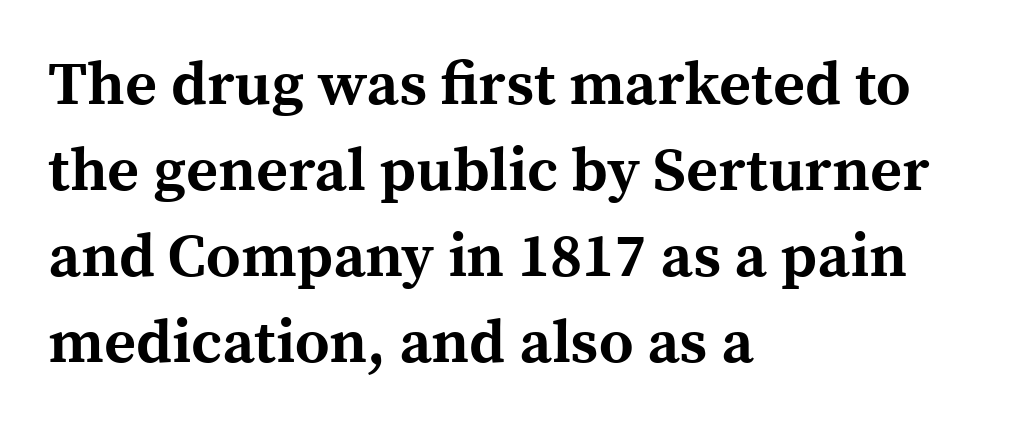
{"serif": "yes", "italic": "no", "bold": "yes", "weight": "bold", "width": "normal", "x_height": "medium", "monospaced": "no", "underline": "no", "align": "left", "line_spacing": "normal", "line_spacing_ratio": 1.41, "letter_spacing": "normal", "letter_spacing_em": 0.0, "glyph_px": 61}
